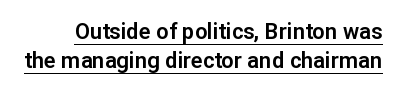
{"italic": "no", "underline": "yes", "line_spacing": "normal", "line_spacing_ratio": 1.3, "letter_spacing": "normal", "letter_spacing_em": 0.0, "glyph_px": 22}
